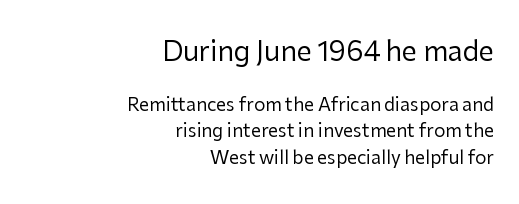
{"italic": "no", "bold": "no", "underline": "no", "align": "right", "line_spacing": "normal", "line_spacing_ratio": 1.48, "letter_spacing": "normal", "letter_spacing_em": 0.0, "larger_block": "first", "size_ratio": 1.5, "glyph_px": 27}
